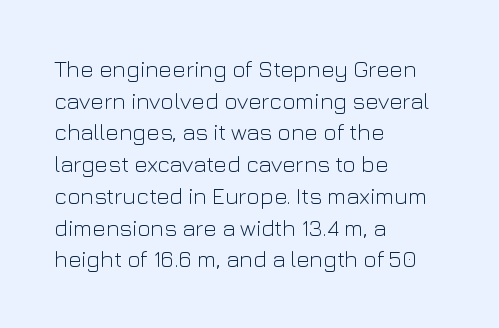
{"italic": "no", "bold": "no", "underline": "no", "align": "left", "line_spacing": "normal", "line_spacing_ratio": 1.38, "letter_spacing": "normal", "letter_spacing_em": 0.0, "glyph_px": 23}
